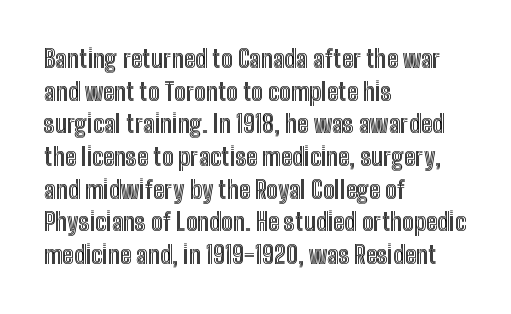
The vertical gap from one line to the next is medium. The rendering keeps characters at their native spacing. The axis of the letterforms is exactly vertical. Bare-footed words on every line. In CSS terms this would be text-align: left.
